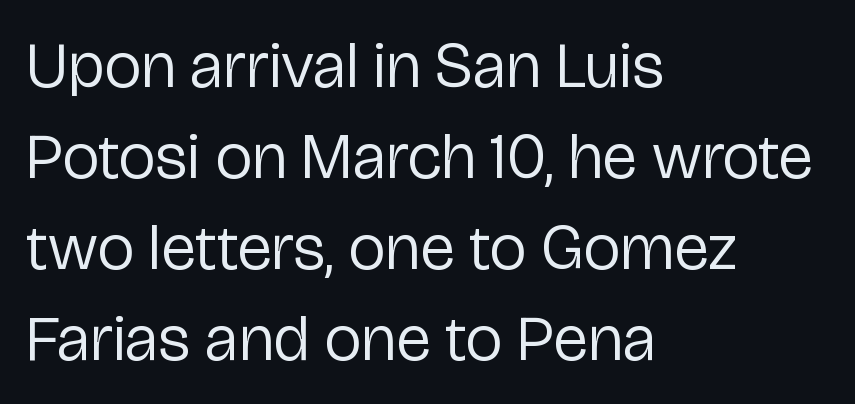
{"serif": "no", "italic": "no", "bold": "no", "weight": "regular", "width": "normal", "stroke_contrast": "low", "x_height": "medium", "monospaced": "no", "underline": "no", "align": "left", "line_spacing": "normal", "line_spacing_ratio": 1.4, "letter_spacing": "normal", "letter_spacing_em": 0.0, "glyph_px": 65}
